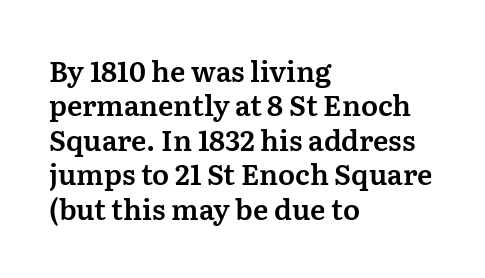
Q: Is the text italic (slanted)? A: No, it is upright.
Q: Is the typeface a serif or a sans-serif typeface? A: Serif.
Q: Is the text underlined? A: No.
Q: How is the paragraph aligned? A: Left-aligned.
Q: Is the spacing between letters normal or unusually wide? A: Normal.
Q: Width (condensed, normal, or wide)? A: Normal.
Q: Stroke contrast? A: Medium.
Q: x-height? A: Medium.
Q: Monospaced? A: No.
